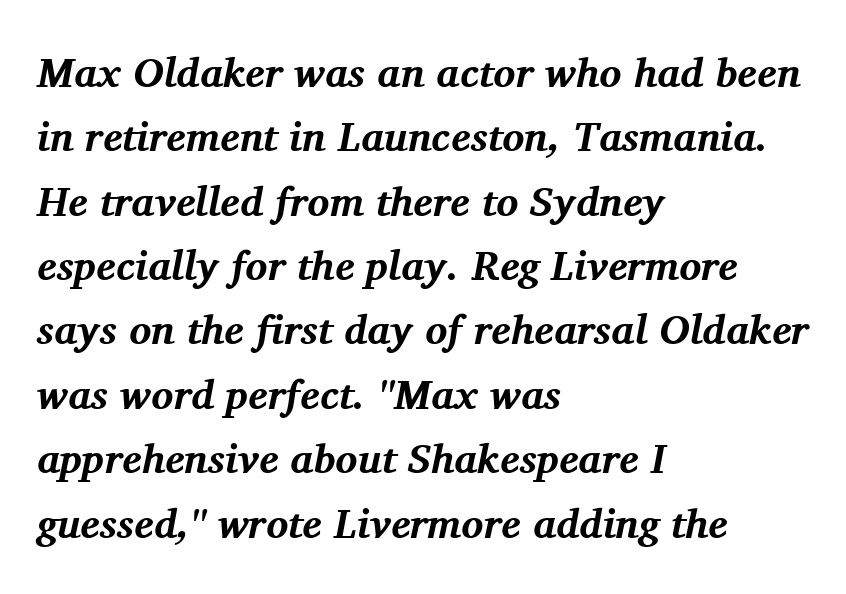
Q: Is the text bold? A: Yes.
Q: Is the text italic (slanted)? A: Yes, it leans right by about 11 degrees.
Q: Is the typeface a serif or a sans-serif typeface? A: Serif.
Q: Is the text underlined? A: No.
Q: How is the paragraph aligned? A: Left-aligned.
Q: Is the spacing between letters normal or unusually wide? A: Normal.
Q: Is the spacing between lines tight, normal or loose? A: Normal.
Q: Width (condensed, normal, or wide)? A: Normal.
Q: Stroke contrast? A: Medium.
Q: x-height? A: Medium.
Q: Monospaced? A: No.
